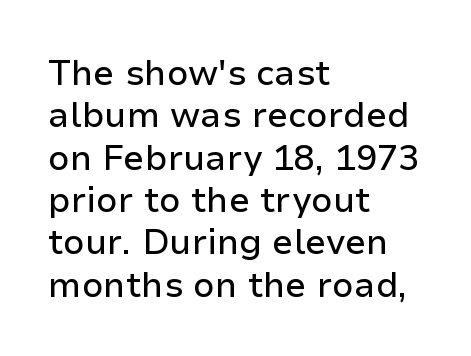
The strip under each line holds only bare page. Characters follow at the spacing the type designer built in. This rendering employs a face without finishing strokes, i.e., a sans-serif. Each line starts at the same left margin while the right side varies. Posture: vertical.
